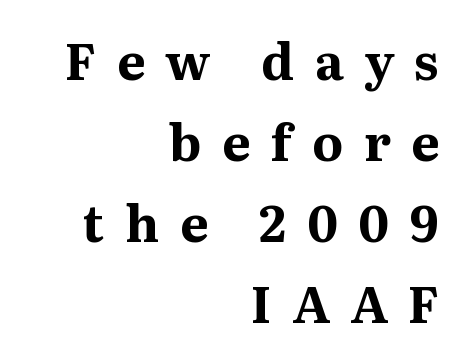
The rag falls on the left side of this text block. Varying glyph widths throughout — classic text-font behaviour. Regarding serifs, this sample has them. Bare-footed words on every line. Regular leading.
